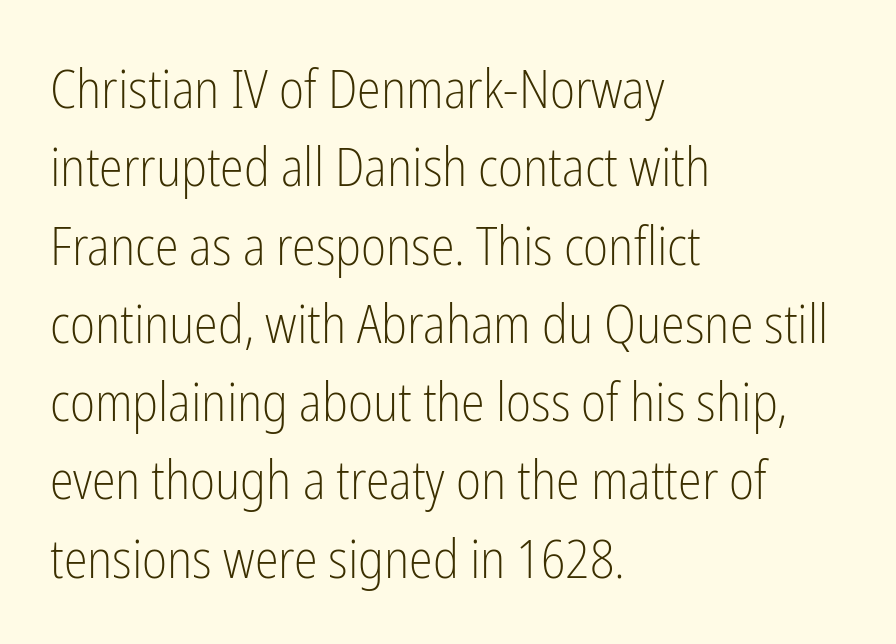
Q: Is the text bold? A: No.
Q: Is the text italic (slanted)? A: No, it is upright.
Q: Is the typeface a serif or a sans-serif typeface? A: Sans-serif.
Q: Is the text underlined? A: No.
Q: How is the paragraph aligned? A: Left-aligned.
Q: Is the spacing between letters normal or unusually wide? A: Normal.
Q: Is the spacing between lines tight, normal or loose? A: Normal.
Q: Width (condensed, normal, or wide)? A: Condensed.
Q: Stroke contrast? A: Low.
Q: x-height? A: Medium.
Q: Monospaced? A: No.
